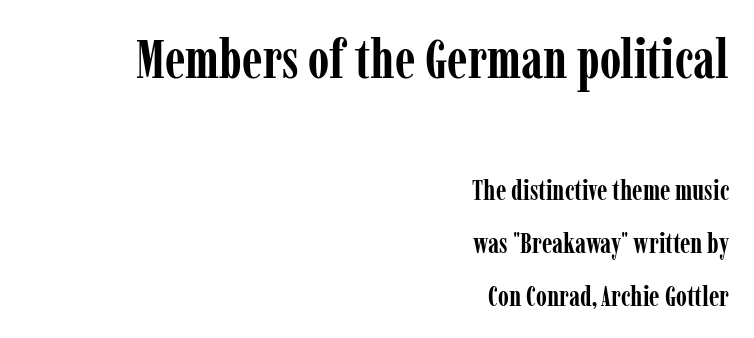
Q: Is the text bold? A: Yes.
Q: Is the text italic (slanted)? A: No, it is upright.
Q: Is the typeface a serif or a sans-serif typeface? A: Serif.
Q: Is the text underlined? A: No.
Q: How is the paragraph aligned? A: Right-aligned.
Q: Is the spacing between letters normal or unusually wide? A: Normal.
Q: Which block of text is set in a larger size, the first (top) or the second (bottom)? A: The first (top) one.
Q: Width (condensed, normal, or wide)? A: Condensed.
Q: Stroke contrast? A: Low.
Q: x-height? A: Medium.
Q: Monospaced? A: No.
